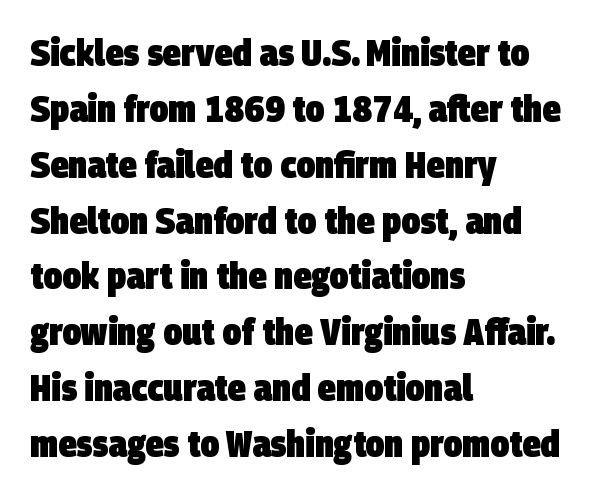
{"serif": "no", "bold": "yes", "weight": "heavy", "width": "condensed", "stroke_contrast": "low", "x_height": "large", "monospaced": "no", "underline": "no", "align": "left", "line_spacing": "normal", "line_spacing_ratio": 1.51, "letter_spacing": "normal", "letter_spacing_em": 0.0, "glyph_px": 37}
